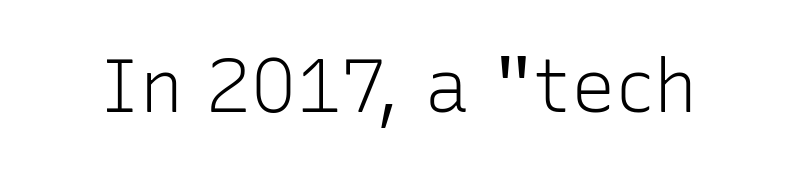
Character widths vary here, with narrow letters taking less room than wide ones. The string is rendered with underlining switched off. The font family rendered here belongs to the sans-serif group. Nothing unusual about the tracking: characters are spaced as the font intends. Counters stay open thanks to moderate or lighter strokes.
